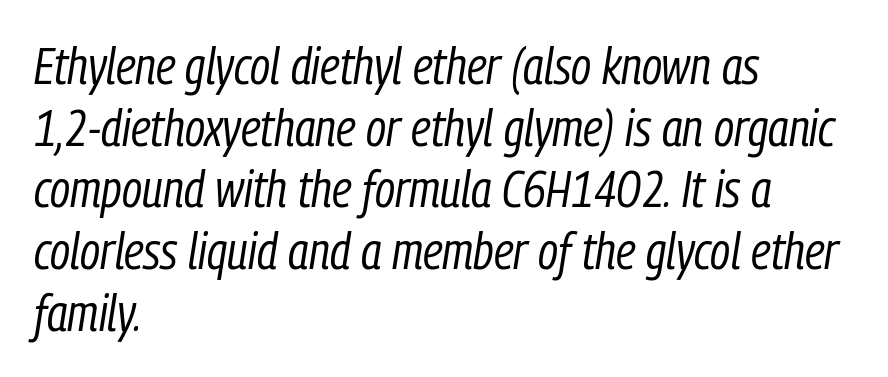
The image shows 51 px regular-weight, condensed type, italic (leaning right); set left-aligned, line spacing 1.21x, normal letter spacing, not underlined; low stroke contrast and a medium x-height.
